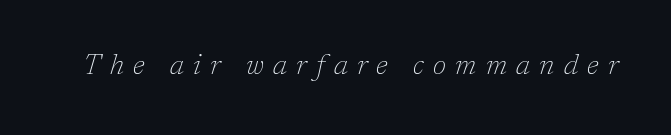
Q: Is the text bold? A: No.
Q: Is the text italic (slanted)? A: Yes, it leans right by about 17 degrees.
Q: Is the typeface a serif or a sans-serif typeface? A: Serif.
Q: Is the text underlined? A: No.
Q: Is the spacing between letters normal or unusually wide? A: Unusually wide.
Q: Width (condensed, normal, or wide)? A: Normal.
Q: Stroke contrast? A: Low.
Q: x-height? A: Medium.
Q: Monospaced? A: No.
